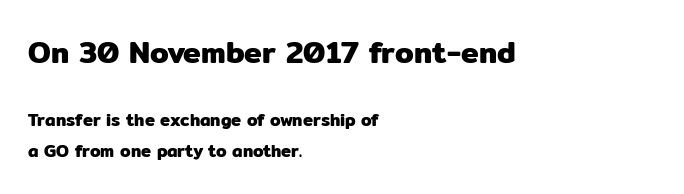
The image shows 30 px sans-serif type, upright; set left-aligned, line spacing 1.81x, normal letter spacing, not underlined; the first (top) block is 1.76x larger; low stroke contrast and a medium x-height.
